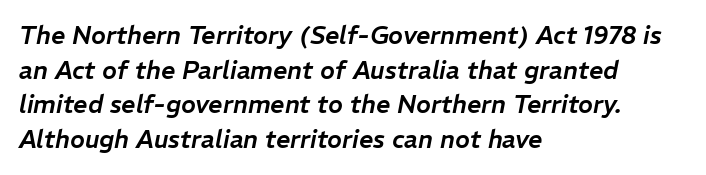
{"italic": "yes", "lean": "right", "slant_degrees": 11, "underline": "no", "align": "left", "line_spacing": "normal", "line_spacing_ratio": 1.39, "letter_spacing": "normal", "letter_spacing_em": 0.0, "glyph_px": 25}
